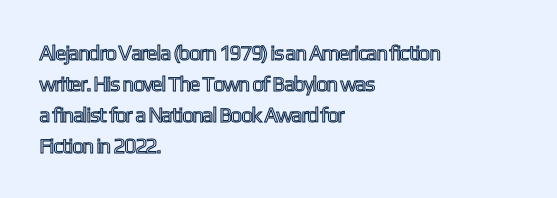
Q: Is the text italic (slanted)? A: No, it is upright.
Q: Is the text underlined? A: No.
Q: How is the paragraph aligned? A: Left-aligned.
Q: Is the spacing between letters normal or unusually wide? A: Normal.
Q: Is the spacing between lines tight, normal or loose? A: Normal.
